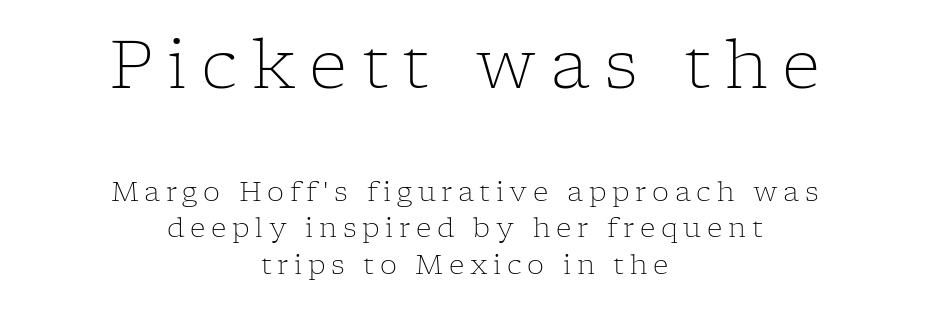
Q: Is the text bold? A: No.
Q: Is the text italic (slanted)? A: No, it is upright.
Q: Is the typeface a serif or a sans-serif typeface? A: Serif.
Q: Is the text underlined? A: No.
Q: How is the paragraph aligned? A: Centered.
Q: Is the spacing between letters normal or unusually wide? A: Unusually wide.
Q: Is the spacing between lines tight, normal or loose? A: Normal.
Q: Which block of text is set in a larger size, the first (top) or the second (bottom)? A: The first (top) one.
Q: Width (condensed, normal, or wide)? A: Normal.
Q: Stroke contrast? A: Low.
Q: x-height? A: Medium.
Q: Monospaced? A: No.
